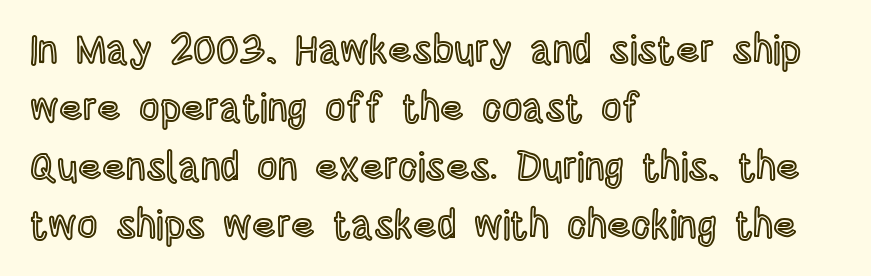
Nobody touched the tracking dial on this one. The letters advance in unequal steps, a hallmark of proportional type. The foot of each line stays bare and open. The rows are spaced the way most documents space them.
